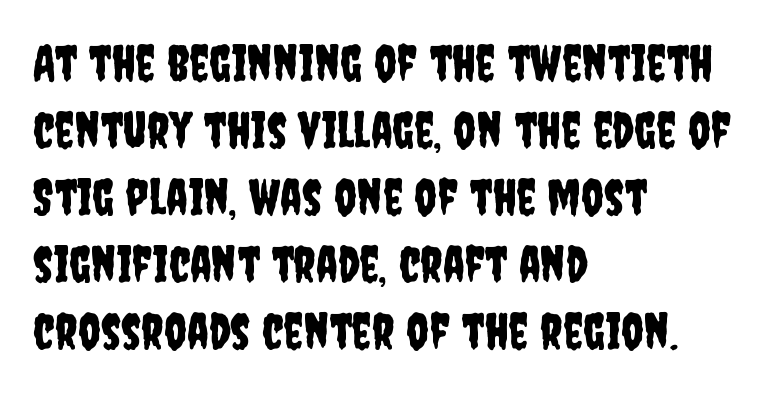
Is there much room between lines? A standard amount, neither cramped nor airy. Has an underline been added? It has not. Proportional: the letters do not fall into vertical columns. Does the lettering tilt? It doesn't — this is upright.
